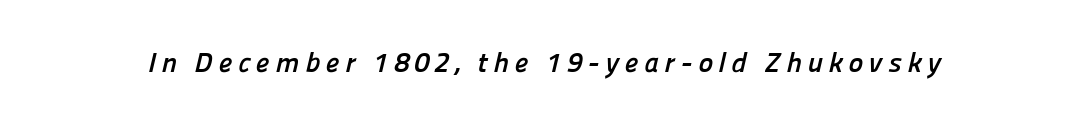
The image shows 28 px semibold sans-serif type; set unusually wide letter spacing (+0.2 em), not underlined; low stroke contrast and a medium x-height.
